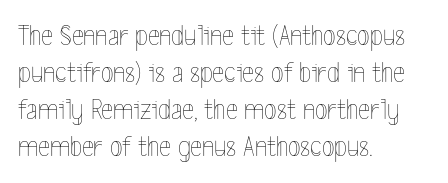
The image shows 29 px thin, condensed type, upright; set left-aligned, normal line spacing (1.28x), normal letter spacing, not underlined; a medium x-height.
